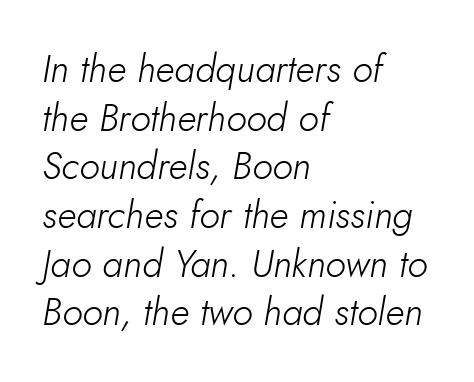
{"italic": "yes", "lean": "right", "slant_degrees": 10, "bold": "no", "weight": "light", "width": "normal", "stroke_contrast": "low", "x_height": "small", "monospaced": "no", "underline": "no", "align": "left", "line_spacing": "normal", "line_spacing_ratio": 1.28, "letter_spacing": "normal", "letter_spacing_em": 0.0, "glyph_px": 38}
